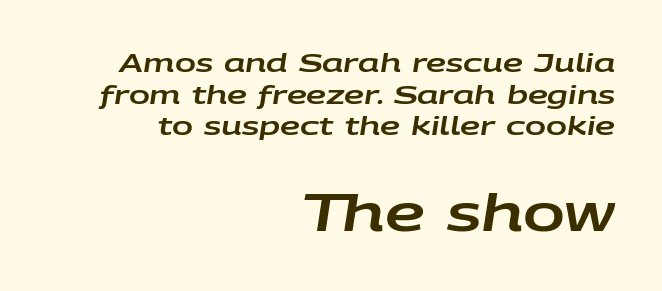
{"italic": "yes", "lean": "right", "slant_degrees": 9, "width": "wide", "stroke_contrast": "low", "x_height": "large", "monospaced": "no", "underline": "no", "align": "right", "line_spacing": "normal", "line_spacing_ratio": 1.27, "letter_spacing": "normal", "letter_spacing_em": 0.0, "larger_block": "second", "size_ratio": 2.0, "glyph_px": 50}
